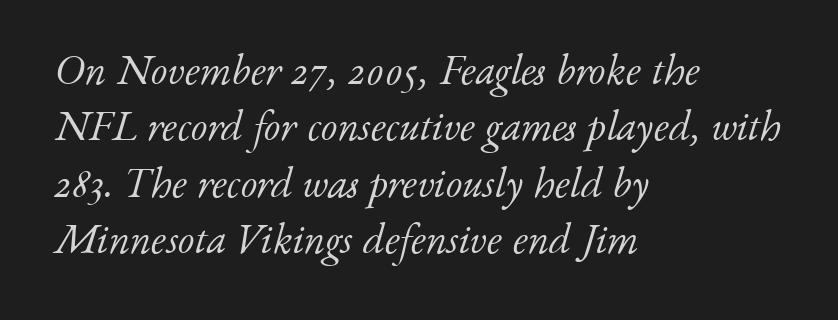
The image shows 42 px light serif type, italic (leaning right); set left-aligned, normal line spacing (1.34x), normal letter spacing, not underlined; low stroke contrast and a small x-height.
